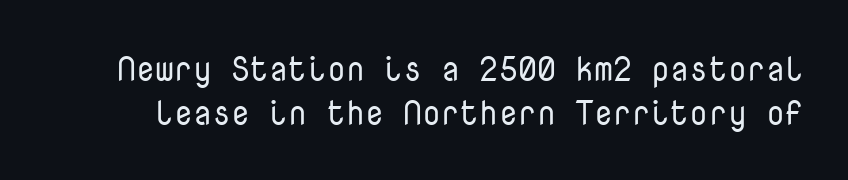
{"serif": "no", "italic": "no", "bold": "no", "weight": "regular", "width": "normal", "stroke_contrast": "low", "x_height": "medium", "monospaced": "yes", "underline": "no", "line_spacing": "normal", "line_spacing_ratio": 1.29, "letter_spacing": "normal", "letter_spacing_em": 0.0, "glyph_px": 34}
